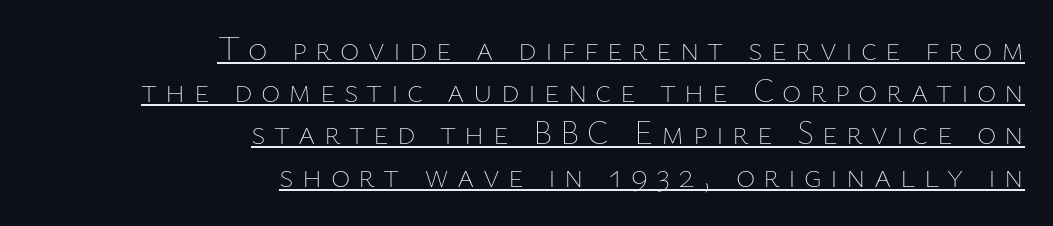
{"italic": "no", "bold": "no", "weight": "thin", "width": "normal", "stroke_contrast": "low", "x_height": "medium", "monospaced": "no", "underline": "yes", "align": "right", "line_spacing": "normal", "line_spacing_ratio": 1.28, "letter_spacing": "wide", "letter_spacing_em": 0.25, "glyph_px": 33}
